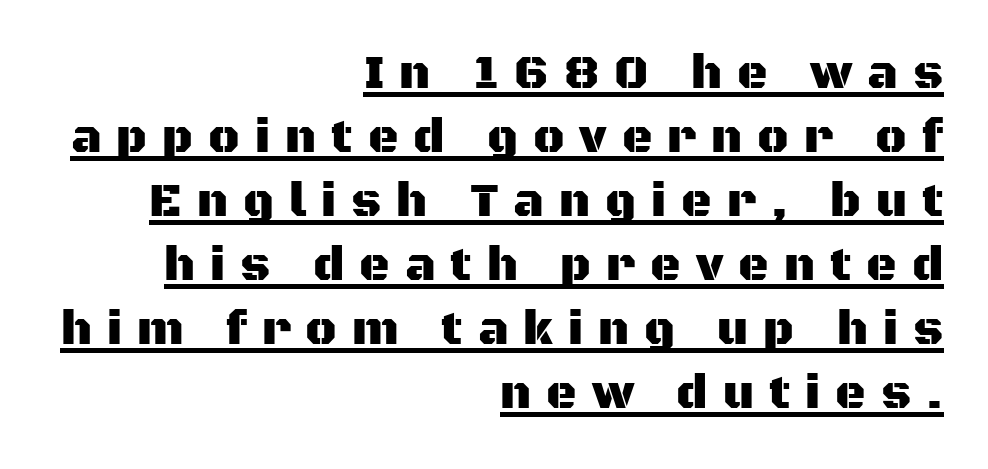
A flush-right, rag-left setting is used for this passage. This rendering employs a face without finishing strokes, i.e., a sans-serif. These lines have a slow, spaced-out rhythm from letter to letter. The sample's only ornament is a line tracing under the words. Do the characters align in a grid? No, the font is proportional. Students, observe: this is what conventionally led text looks like.
